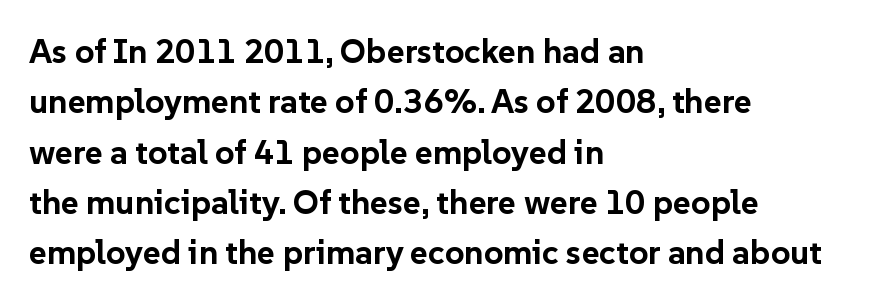
The image shows 34 px bold sans-serif type, upright; set left-aligned, normal line spacing (1.48x), normal letter spacing, not underlined; low stroke contrast and a medium x-height.
